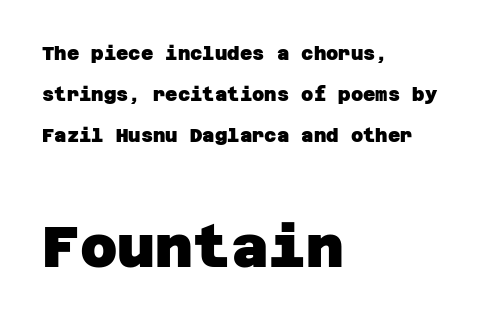
Q: Is the text bold? A: Yes.
Q: Is the typeface a serif or a sans-serif typeface? A: Sans-serif.
Q: Is the text underlined? A: No.
Q: How is the paragraph aligned? A: Left-aligned.
Q: Is the spacing between letters normal or unusually wide? A: Normal.
Q: Is the spacing between lines tight, normal or loose? A: Loose.
Q: Which block of text is set in a larger size, the first (top) or the second (bottom)? A: The second (bottom) one.
Q: Width (condensed, normal, or wide)? A: Normal.
Q: Stroke contrast? A: Low.
Q: x-height? A: Large.
